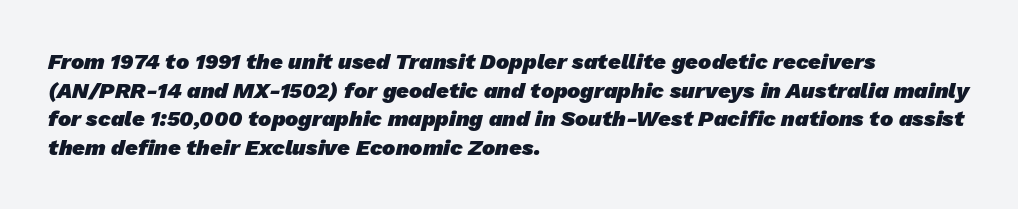
The image shows 22 px bold type; set left-aligned, normal line spacing (1.3x), normal letter spacing, not underlined.
